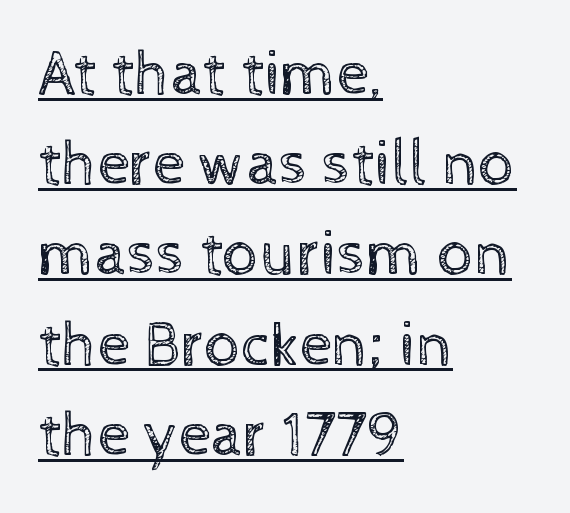
The image shows 64 px regular-weight type, upright; set left-aligned, normal line spacing (1.41x), normal letter spacing, underlined; a medium x-height.
